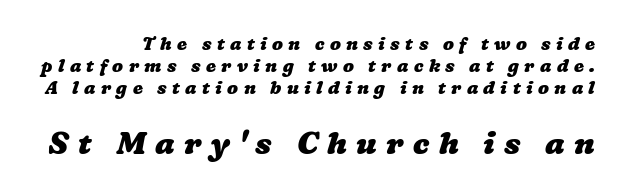
The image shows 31 px heavy, wide type; set line spacing 1.23x, unusually wide letter spacing (+0.3 em), not underlined; the second (bottom) block is 1.72x larger; low stroke contrast and a medium x-height.
